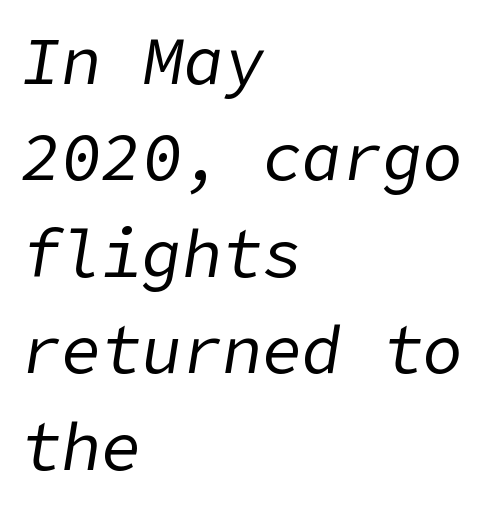
This sample is left-justified, so line endings fall wherever the words run out. The axis of the letterforms is tilted away from vertical. Check the space under the baseline: it is left empty. There is no visible air inserted between adjacent glyphs. The vertical gap from one line to the next is medium.
